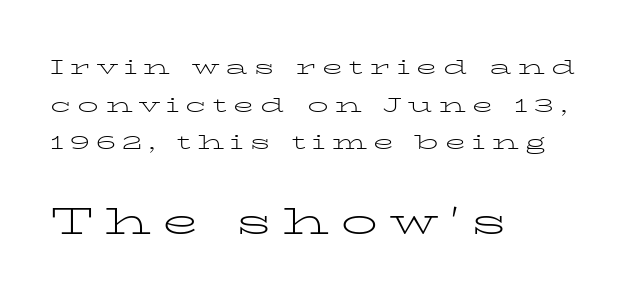
Q: Is the text bold? A: No.
Q: Is the text italic (slanted)? A: No, it is upright.
Q: Is the typeface a serif or a sans-serif typeface? A: Serif.
Q: Is the text underlined? A: No.
Q: How is the paragraph aligned? A: Left-aligned.
Q: Is the spacing between letters normal or unusually wide? A: Unusually wide.
Q: Which block of text is set in a larger size, the first (top) or the second (bottom)? A: The second (bottom) one.
Q: Width (condensed, normal, or wide)? A: Wide.
Q: Stroke contrast? A: Low.
Q: x-height? A: Medium.
Q: Monospaced? A: No.
